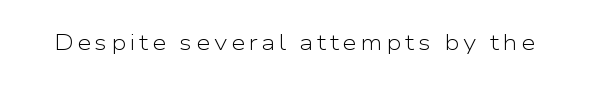
{"italic": "no", "bold": "no", "underline": "no", "glyph_px": 21}
